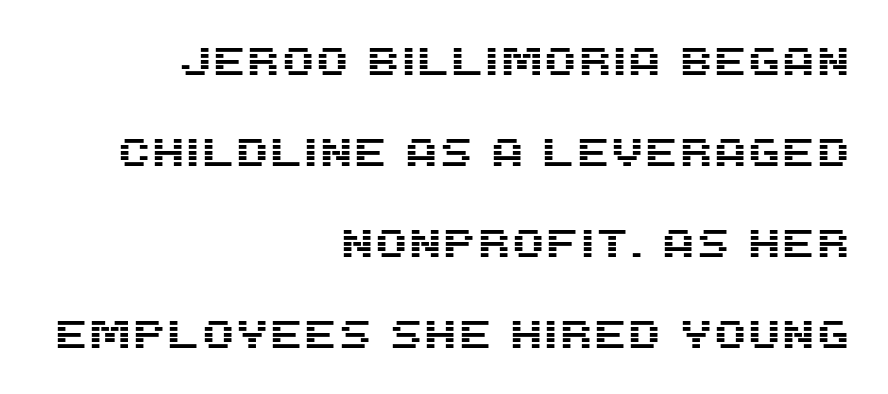
Q: Is the text italic (slanted)? A: No, it is upright.
Q: Is the typeface a serif or a sans-serif typeface? A: Sans-serif.
Q: Is the text underlined? A: No.
Q: How is the paragraph aligned? A: Right-aligned.
Q: Is the spacing between letters normal or unusually wide? A: Normal.
Q: Is the spacing between lines tight, normal or loose? A: Loose.
Q: Width (condensed, normal, or wide)? A: Normal.
Q: Stroke contrast? A: Medium.
Q: x-height? A: Large.
Q: Monospaced? A: No.
